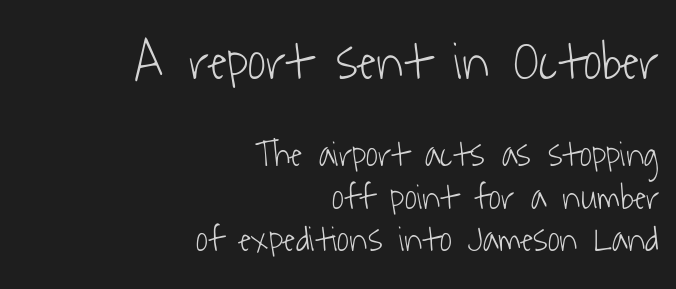
Q: Is the text bold? A: No.
Q: Is the typeface a serif or a sans-serif typeface? A: Sans-serif.
Q: Is the text underlined? A: No.
Q: How is the paragraph aligned? A: Right-aligned.
Q: Is the spacing between letters normal or unusually wide? A: Normal.
Q: Is the spacing between lines tight, normal or loose? A: Tight.
Q: Which block of text is set in a larger size, the first (top) or the second (bottom)? A: The first (top) one.
Q: Width (condensed, normal, or wide)? A: Condensed.
Q: Stroke contrast? A: Low.
Q: x-height? A: Medium.
Q: Monospaced? A: No.
